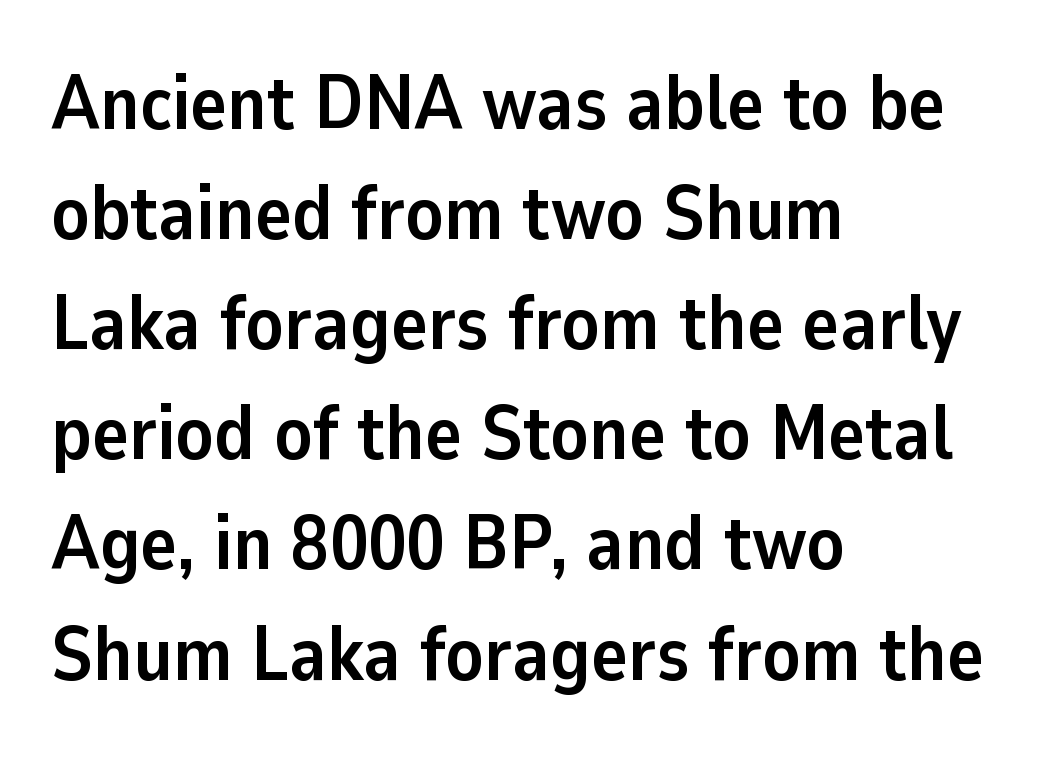
{"serif": "no", "italic": "no", "bold": "yes", "weight": "semibold", "width": "normal", "stroke_contrast": "low", "x_height": "medium", "monospaced": "no", "underline": "no", "align": "left", "line_spacing": "normal", "line_spacing_ratio": 1.43, "letter_spacing": "normal", "letter_spacing_em": 0.0, "glyph_px": 77}
